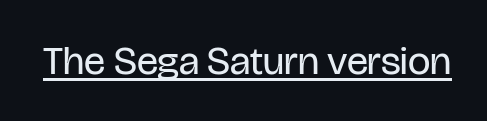
Vertical stems look standard width or narrower in stroke. Nothing unusual about the tracking: characters are spaced as the font intends. Looks like regular typesetting: each glyph gets only the width it needs. The characters display no serif detailing; their extremities are plain. The words here are underlined.
